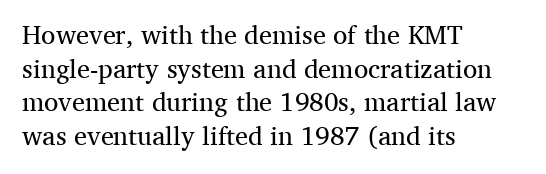
Q: Is the text bold? A: No.
Q: Is the text italic (slanted)? A: No, it is upright.
Q: Is the text underlined? A: No.
Q: How is the paragraph aligned? A: Left-aligned.
Q: Is the spacing between letters normal or unusually wide? A: Normal.
Q: Is the spacing between lines tight, normal or loose? A: Normal.
